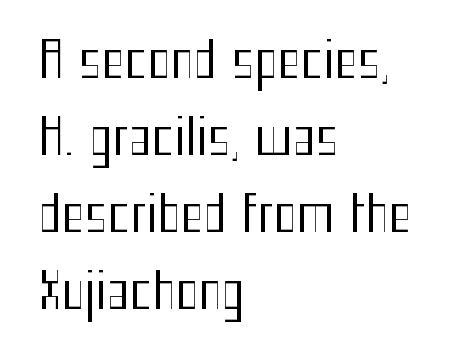
{"serif": "no", "italic": "no", "bold": "no", "weight": "regular", "width": "condensed", "stroke_contrast": "medium", "x_height": "medium", "monospaced": "no", "underline": "no", "align": "left", "line_spacing": "normal", "line_spacing_ratio": 1.57, "letter_spacing": "normal", "letter_spacing_em": 0.0, "glyph_px": 49}
